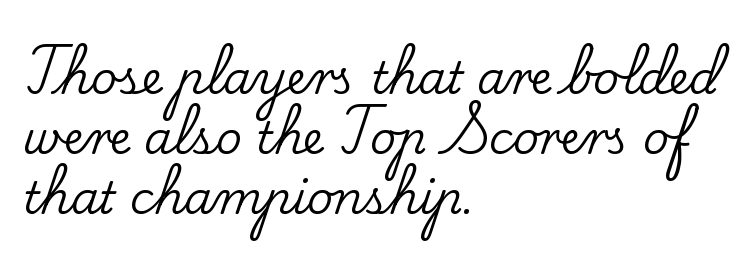
The image shows 45 px serif type; set left-aligned, normal line spacing (1.33x), normal letter spacing, not underlined; low stroke contrast and a small x-height.
